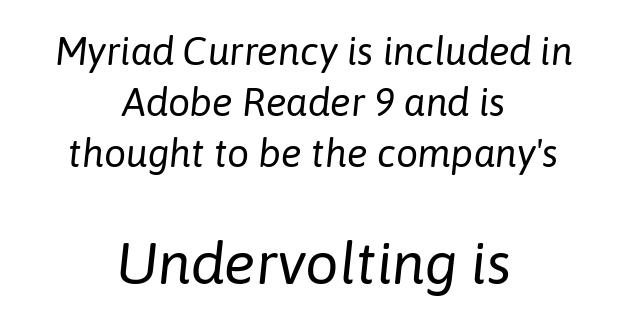
Each letter keeps its own natural width here, so spacing adapts to shape. There's an unmistakable incline to the writing here. Heaviness? Minimal to ordinary, like unemphasized prose. The passage shown begins with its smaller block and ends with its larger one. A bare baseline throughout the passage.
